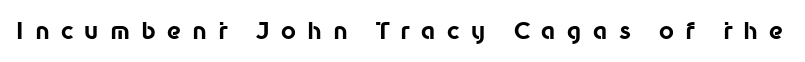
{"italic": "no", "bold": "yes", "underline": "no", "letter_spacing": "wide", "letter_spacing_em": 0.49, "glyph_px": 23}
